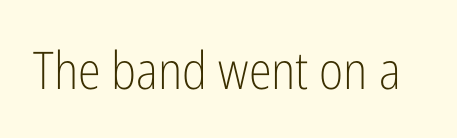
{"serif": "no", "italic": "no", "bold": "no", "weight": "light", "width": "condensed", "stroke_contrast": "low", "x_height": "medium", "monospaced": "no", "underline": "no", "letter_spacing": "normal", "letter_spacing_em": 0.0, "glyph_px": 52}
